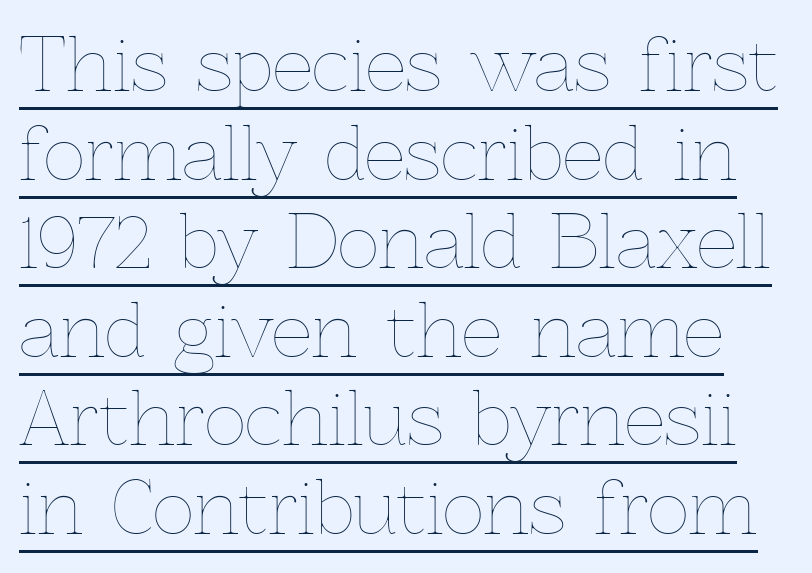
The image shows 72 px thin type, upright; set line spacing 1.23x, normal letter spacing, underlined; a medium x-height.
